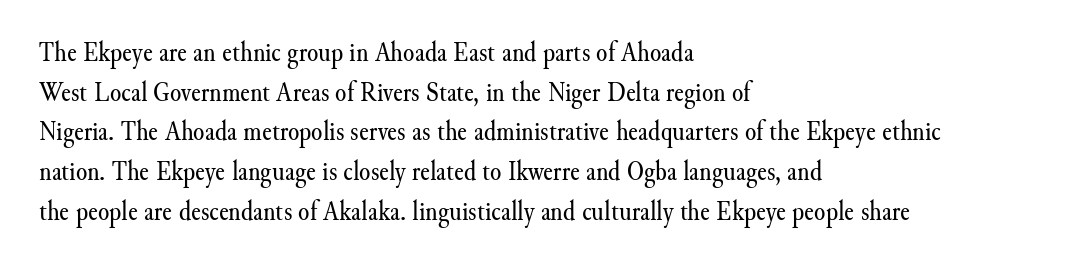
Q: Is the text bold? A: No.
Q: Is the text italic (slanted)? A: No, it is upright.
Q: Is the typeface a serif or a sans-serif typeface? A: Serif.
Q: Is the text underlined? A: No.
Q: How is the paragraph aligned? A: Left-aligned.
Q: Is the spacing between letters normal or unusually wide? A: Normal.
Q: Is the spacing between lines tight, normal or loose? A: Normal.
Q: Width (condensed, normal, or wide)? A: Normal.
Q: Stroke contrast? A: Medium.
Q: x-height? A: Small.
Q: Monospaced? A: No.
